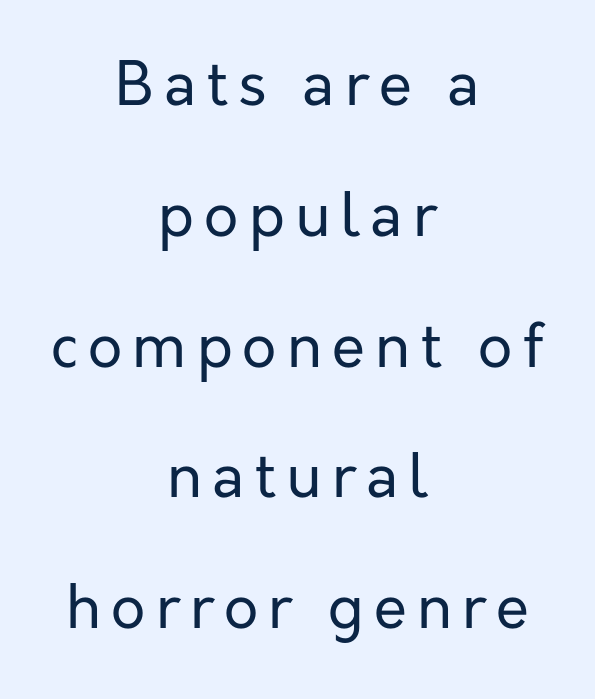
Q: Is the text bold? A: No.
Q: Is the text italic (slanted)? A: No, it is upright.
Q: Is the typeface a serif or a sans-serif typeface? A: Sans-serif.
Q: Is the text underlined? A: No.
Q: How is the paragraph aligned? A: Centered.
Q: Is the spacing between lines tight, normal or loose? A: Loose.
Q: Width (condensed, normal, or wide)? A: Normal.
Q: Stroke contrast? A: Low.
Q: x-height? A: Medium.
Q: Monospaced? A: No.
